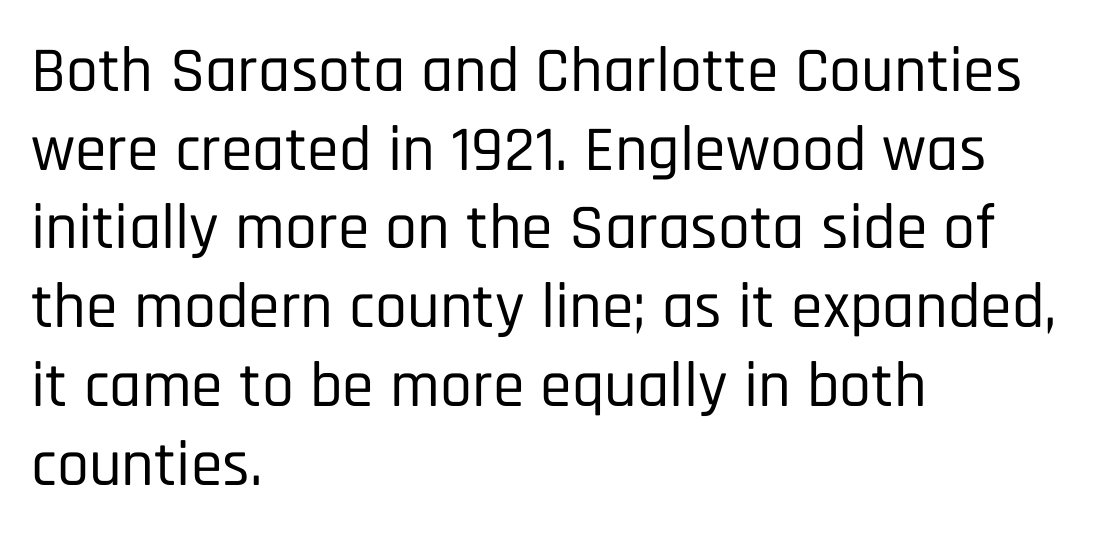
If you drew a ruler down the left edge, every line would touch it. Think of a printed novel: that variable character pitch is what you see here. The letters stand straight up with perfectly vertical stems. The font family rendered here belongs to the sans-serif group.
